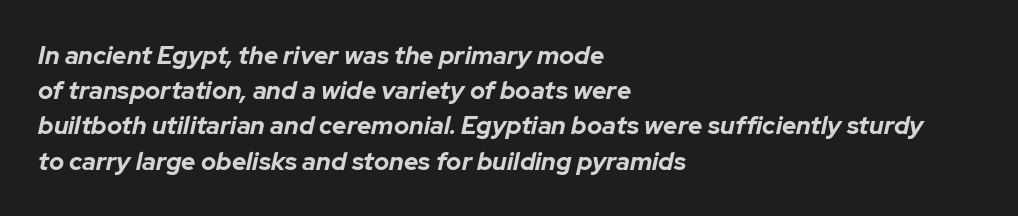
{"italic": "yes", "lean": "right", "slant_degrees": 12, "bold": "yes", "underline": "no", "align": "left", "line_spacing": "normal", "line_spacing_ratio": 1.41, "letter_spacing": "normal", "letter_spacing_em": 0.0, "glyph_px": 25}
